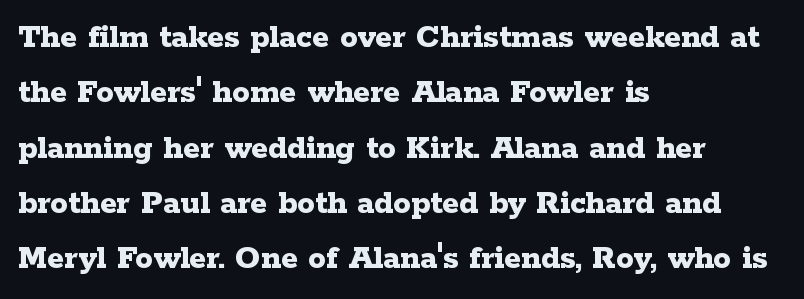
{"serif": "yes", "italic": "no", "bold": "yes", "weight": "bold", "width": "wide", "stroke_contrast": "low", "x_height": "medium", "monospaced": "no", "underline": "no", "align": "left", "line_spacing": "normal", "line_spacing_ratio": 1.58, "letter_spacing": "normal", "letter_spacing_em": 0.0, "glyph_px": 35}
